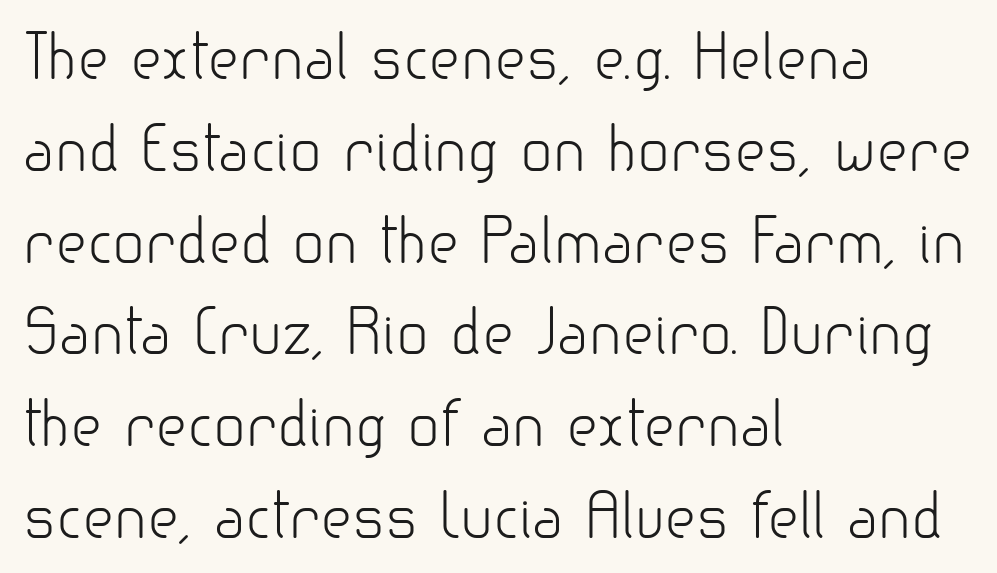
Letters have the restrained weight of plain body copy at most. Serifs: no, the terminals of the letterforms are clean. Compared with a centered layout, this one pins lines to the left instead. The type sits square on the baseline with zero lean.
